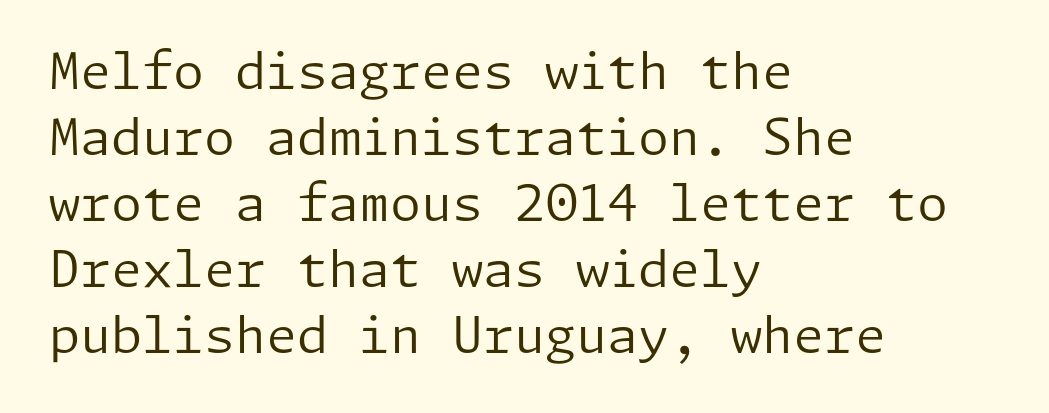
{"serif": "no", "italic": "no", "bold": "no", "weight": "regular", "width": "normal", "stroke_contrast": "low", "x_height": "medium", "underline": "no", "align": "left", "line_spacing": "normal", "line_spacing_ratio": 1.32, "letter_spacing": "normal", "letter_spacing_em": 0.0, "glyph_px": 50}
